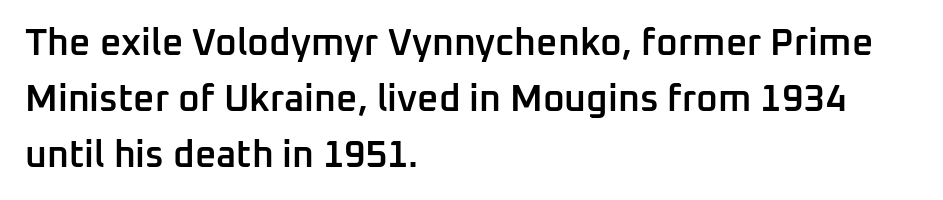
The image shows 37 px semibold sans-serif type, upright; set left-aligned, normal line spacing (1.51x), normal letter spacing, not underlined; low stroke contrast and a medium x-height.
